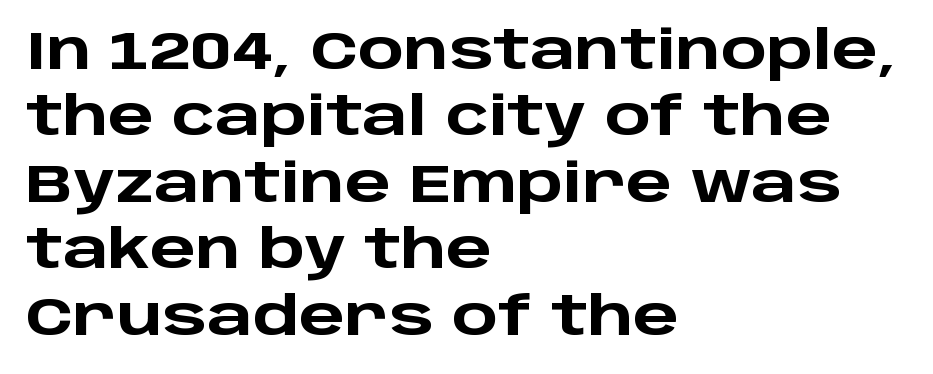
Each glyph is drawn with heavy, bold strokes. Check where the strokes stop: nothing finishes them off — pure sans. Every character sits straight up, as roman type does. Descender tails drop into unmarked territory. Here the glyphs are tracked normally, forming tight word shapes.
